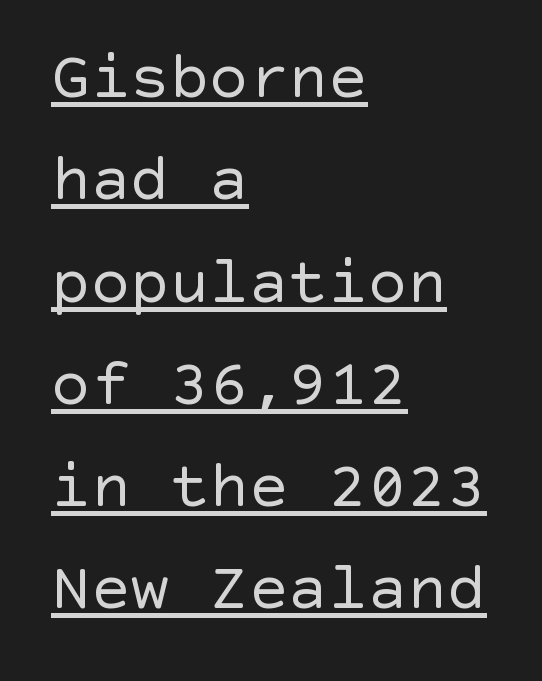
The image shows 66 px regular-weight sans-serif type, upright; set left-aligned, normal line spacing (1.55x), normal letter spacing, underlined; a large x-height.
